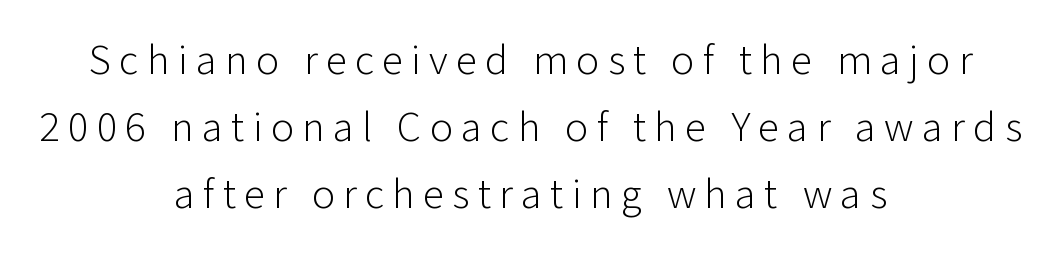
Q: Is the text bold? A: No.
Q: Is the text italic (slanted)? A: No, it is upright.
Q: Is the typeface a serif or a sans-serif typeface? A: Sans-serif.
Q: Is the text underlined? A: No.
Q: How is the paragraph aligned? A: Centered.
Q: Is the spacing between lines tight, normal or loose? A: Normal.
Q: Width (condensed, normal, or wide)? A: Normal.
Q: Stroke contrast? A: Low.
Q: x-height? A: Medium.
Q: Monospaced? A: No.
